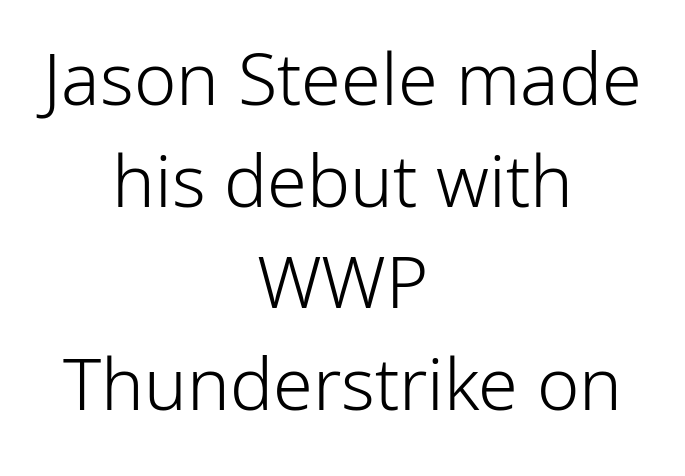
Line starts and ends both wander, symmetrically. Interline gaps are of average width in this sample. The foot of each line stays bare and open. Nope, not italic — everything's standing straight.
